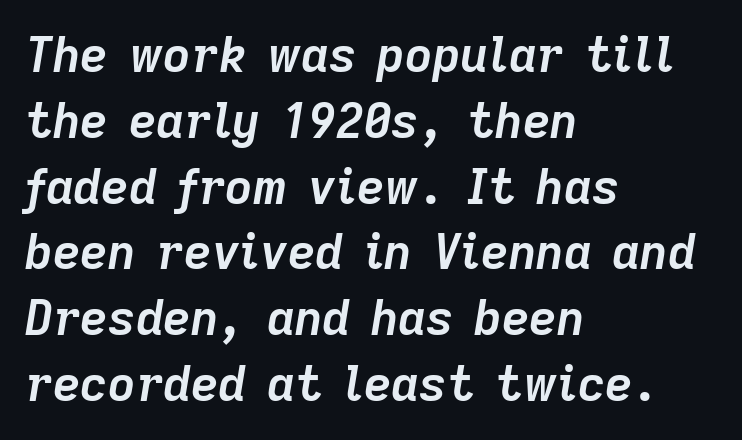
Q: Is the text bold? A: Yes.
Q: Is the text italic (slanted)? A: Yes, it leans right by about 9 degrees.
Q: Is the text underlined? A: No.
Q: How is the paragraph aligned? A: Left-aligned.
Q: Is the spacing between letters normal or unusually wide? A: Normal.
Q: Is the spacing between lines tight, normal or loose? A: Normal.
Q: Width (condensed, normal, or wide)? A: Normal.
Q: Stroke contrast? A: Low.
Q: x-height? A: Medium.
Q: Monospaced? A: No.
